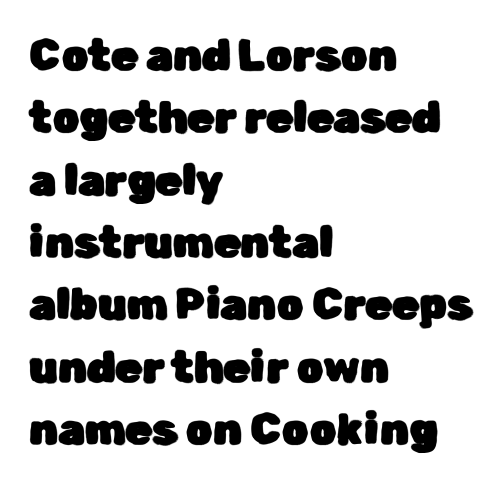
Summary of vertical rhythm: regular, with standard interline spacing. Characters remain perfectly vertical along every line. You could not count columns in this text — the font is proportionally spaced. Look at the tracking — it's just the regular setting, nothing added. Descenders are the only things crossing below the line. The paragraph has a hard left edge and a soft right edge.
